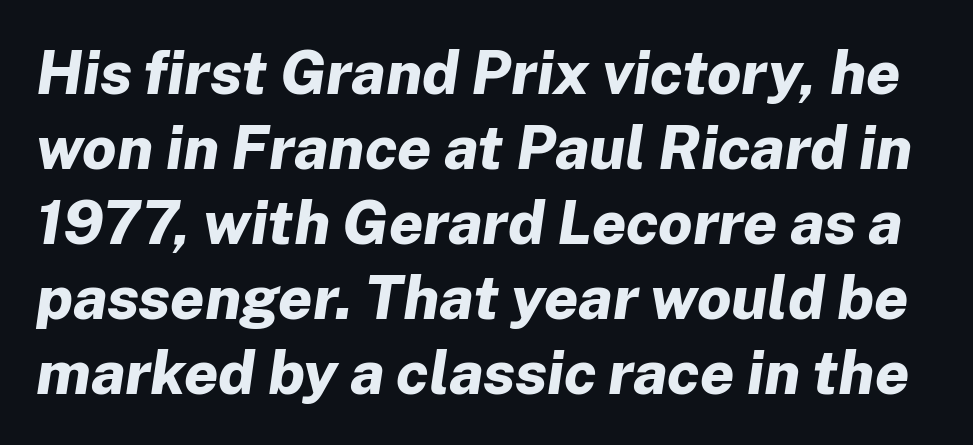
{"italic": "yes", "lean": "right", "slant_degrees": 8, "bold": "yes", "weight": "bold", "width": "normal", "stroke_contrast": "low", "x_height": "medium", "monospaced": "no", "underline": "no", "line_spacing_ratio": 1.23, "letter_spacing": "normal", "letter_spacing_em": 0.0, "glyph_px": 61}
